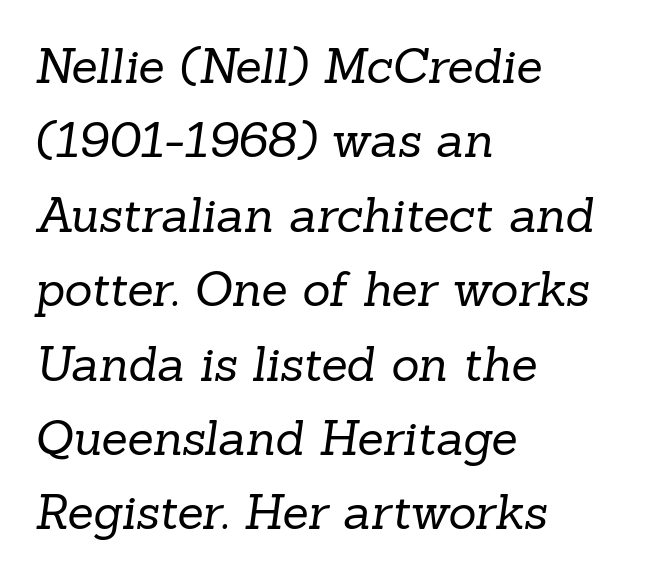
{"serif": "yes", "bold": "no", "weight": "regular", "width": "normal", "stroke_contrast": "low", "x_height": "medium", "monospaced": "no", "underline": "no", "align": "left", "line_spacing": "normal", "line_spacing_ratio": 1.55, "letter_spacing": "normal", "letter_spacing_em": 0.0, "glyph_px": 48}
